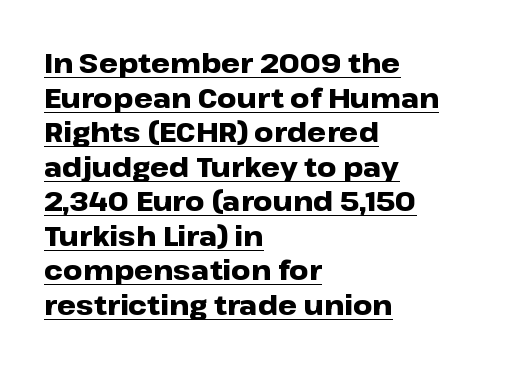
The image shows 27 px bold type, upright; set left-aligned, normal line spacing (1.28x), normal letter spacing, underlined.
